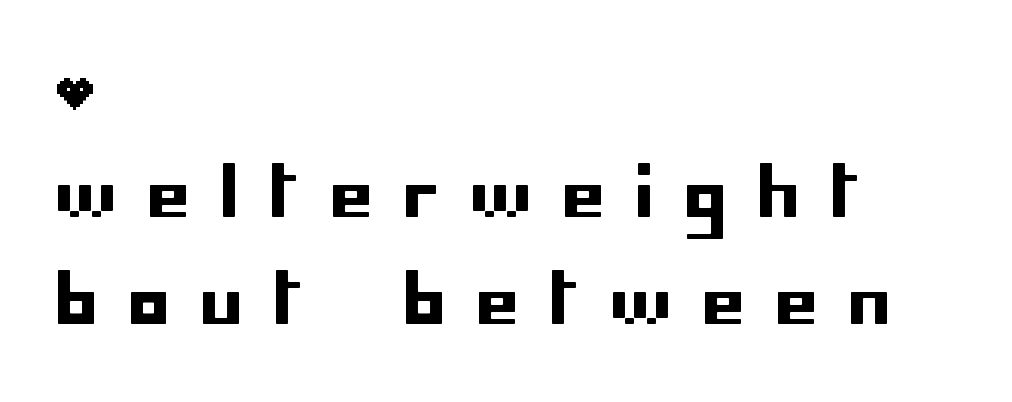
These lines are composed in type without serifs. Vertical strokes here are truly vertical. Descenders hang freely into open space. The rendering inserts visible extra space after every character.
